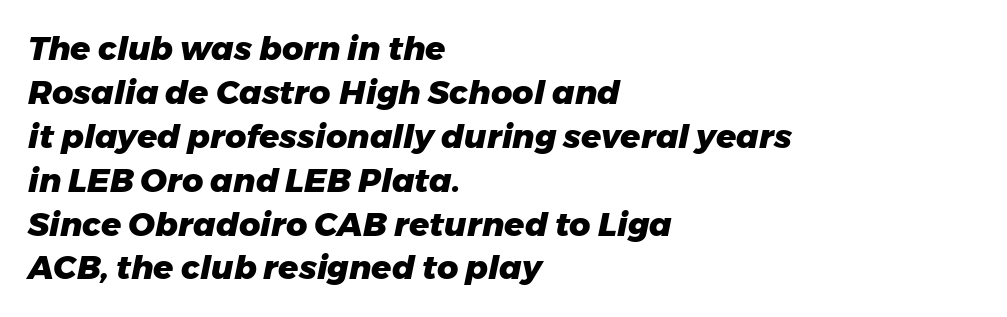
A typesetter would call this proportional, since set widths differ per character. You could call the tracking neutral — neither tight nor loose. Teacher's note: observe the even left margin — that is flush-left alignment. Italic: yes, the glyphs are oblique. Typesetter's note: full bold, strokes at maximum text heaviness.
